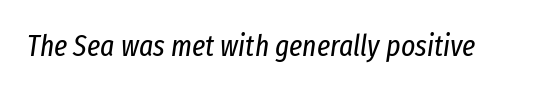
{"italic": "yes", "lean": "right", "slant_degrees": 8, "bold": "no", "weight": "regular", "width": "condensed", "stroke_contrast": "low", "x_height": "medium", "monospaced": "no", "underline": "no", "letter_spacing": "normal", "letter_spacing_em": 0.0, "glyph_px": 30}
